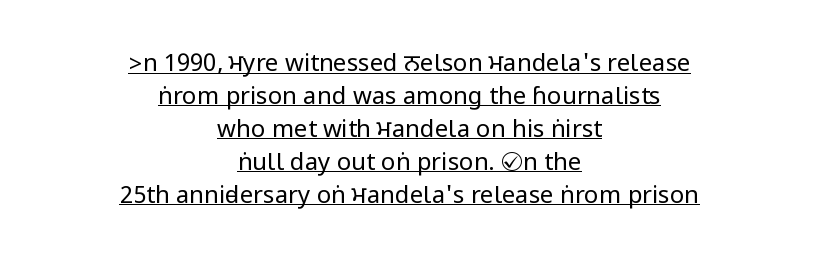
The typography opts for an upright posture over an oblique one. A student would call this center alignment; a typographer would say set centered. The font is comparable to plain body text, perhaps lighter. A normal amount of white space separates one row of letters from the next. Has an underline been added? It has. The horizontal fit of the characters is conventional and even.
